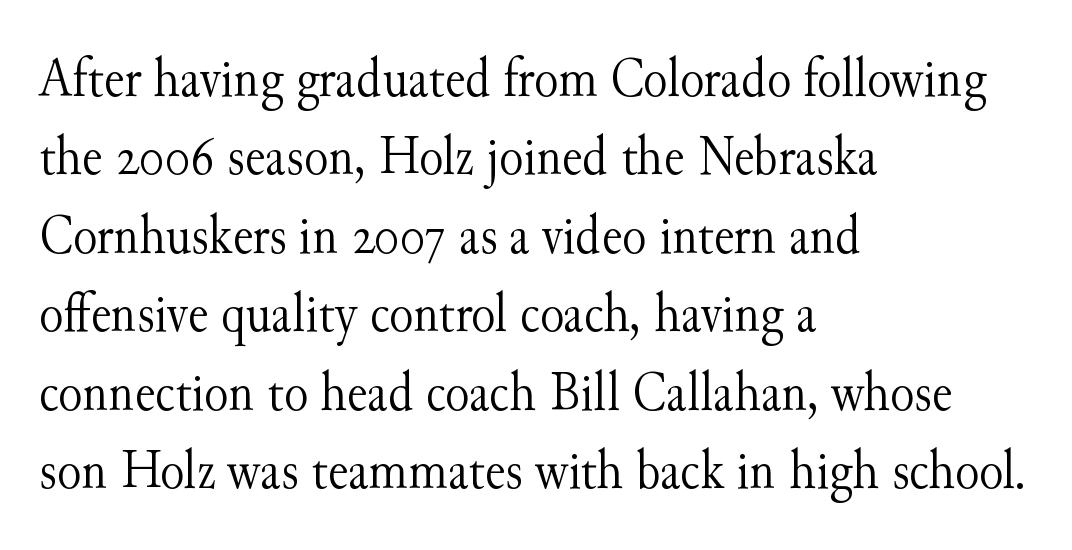
{"serif": "yes", "italic": "no", "bold": "no", "weight": "light", "width": "normal", "stroke_contrast": "medium", "x_height": "small", "monospaced": "no", "underline": "no", "align": "left", "line_spacing": "normal", "line_spacing_ratio": 1.4, "letter_spacing": "normal", "letter_spacing_em": 0.0, "glyph_px": 56}
